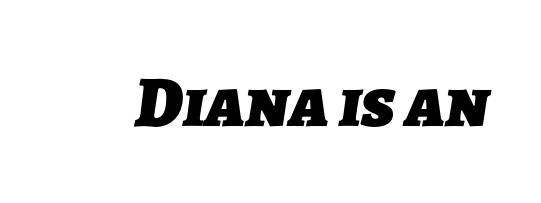
The typesetting leans heavy: a genuine bold. Is this a fixed-width face? No — the glyphs have proportional, varying widths. Descenders hang freely into open space. This sample uses a sans-serif face. The rendering keeps characters at their native spacing.
